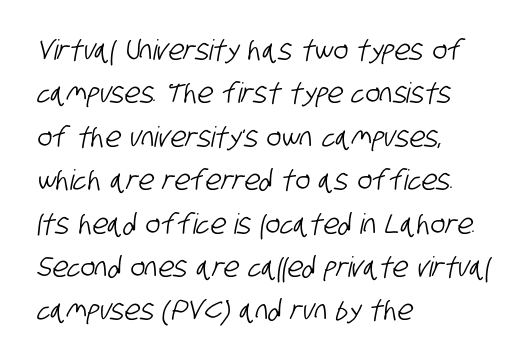
All the whitespace from short lines collects on the right. Nothing sits at the stroke ends, so this counts as sans-serif. Nothing unusual about the tracking: characters are spaced as the font intends. This block has exactly the height ordinary leading produces. The foot of each line stays bare and open. The face used here is proportionally spaced, like ordinary book or web type.
